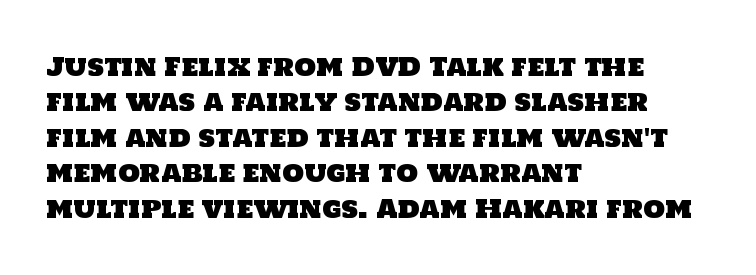
Q: Is the text underlined? A: No.
Q: How is the paragraph aligned? A: Left-aligned.
Q: Is the spacing between letters normal or unusually wide? A: Normal.
Q: Is the spacing between lines tight, normal or loose? A: Normal.
